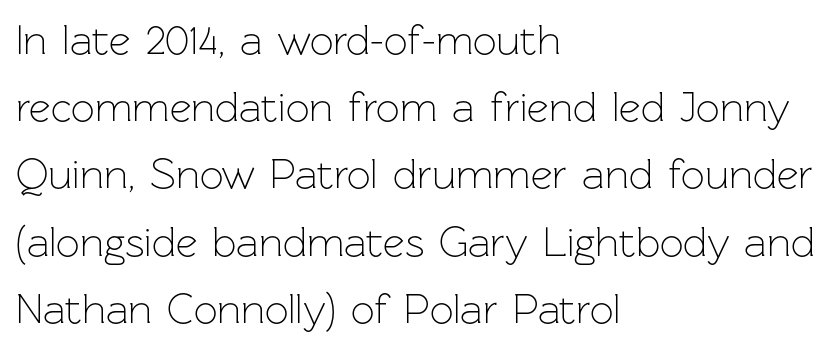
Look at the bottom of the vertical strokes: they stop flat, with no serifs. Heft: none added — not bold. Vertically, the passage feels balanced, rows spaced as you'd expect. Descender tails drop into unmarked territory.
